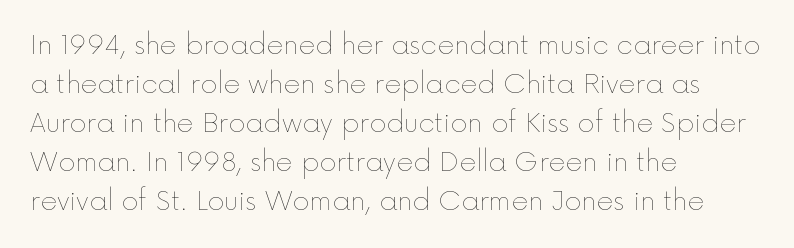
{"italic": "no", "bold": "no", "underline": "no", "align": "left", "line_spacing": "normal", "line_spacing_ratio": 1.5, "letter_spacing": "normal", "letter_spacing_em": 0.0, "glyph_px": 26}
